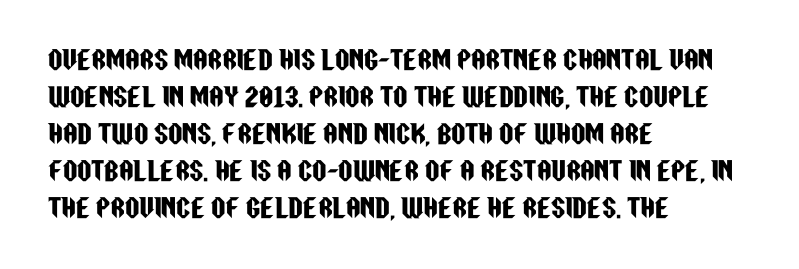
The image shows 25 px text type, upright; set left-aligned, normal line spacing (1.48x), normal letter spacing, not underlined.
